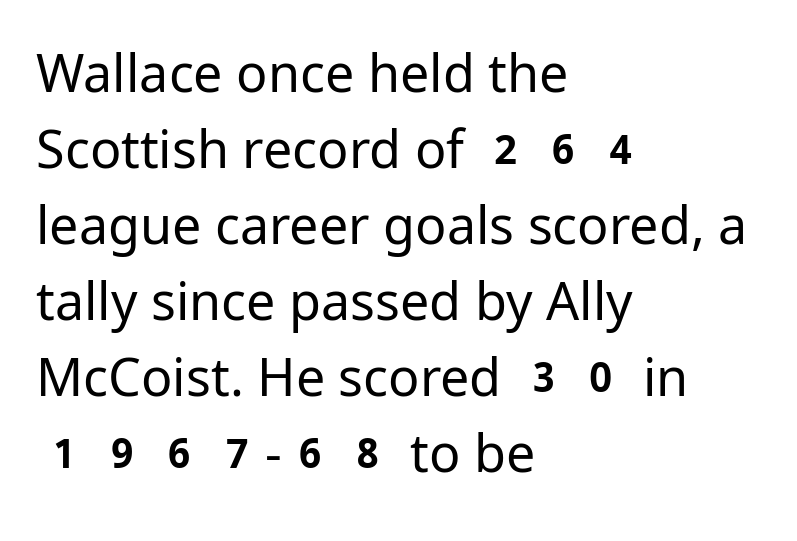
The image shows 52 px regular-weight sans-serif type, upright; set left-aligned, normal line spacing (1.46x), normal letter spacing, not underlined; low stroke contrast and a medium x-height.
